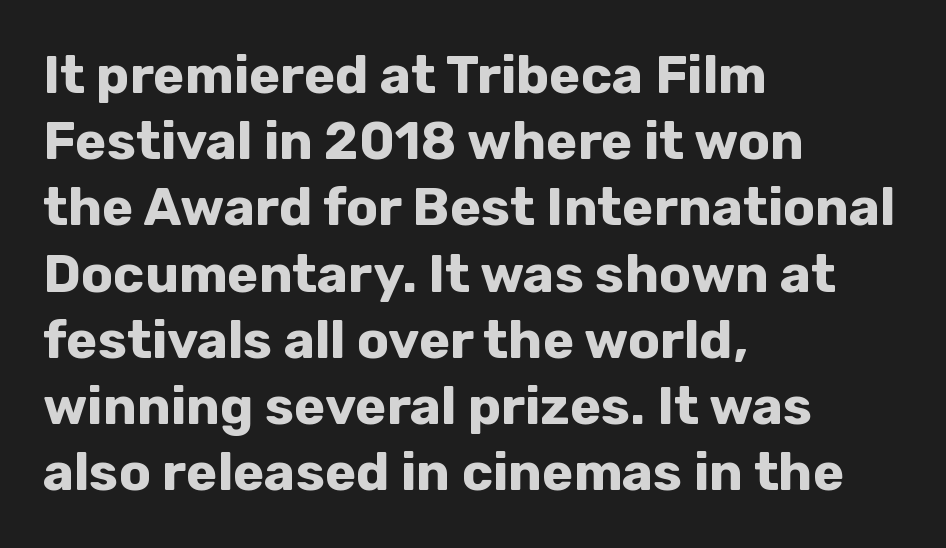
Q: Is the text bold? A: Yes.
Q: Is the text italic (slanted)? A: No, it is upright.
Q: Is the typeface a serif or a sans-serif typeface? A: Sans-serif.
Q: Is the text underlined? A: No.
Q: How is the paragraph aligned? A: Left-aligned.
Q: Is the spacing between letters normal or unusually wide? A: Normal.
Q: Is the spacing between lines tight, normal or loose? A: Normal.
Q: Width (condensed, normal, or wide)? A: Normal.
Q: Stroke contrast? A: Low.
Q: x-height? A: Medium.
Q: Monospaced? A: No.
